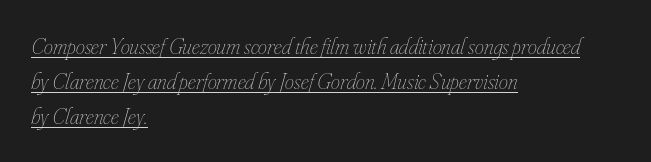
Every word sits above its own underline. The lines are quadded left. The gaps between neighbouring characters are ordinary and unremarkable. Evenly set lines give the paragraph a standard silhouette.
